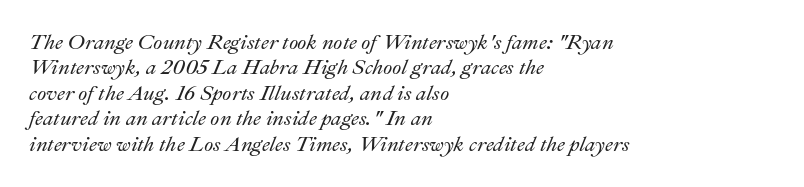
{"italic": "yes", "lean": "right", "slant_degrees": 22, "underline": "no", "align": "left", "line_spacing_ratio": 1.21, "letter_spacing": "normal", "letter_spacing_em": 0.0, "glyph_px": 21}
